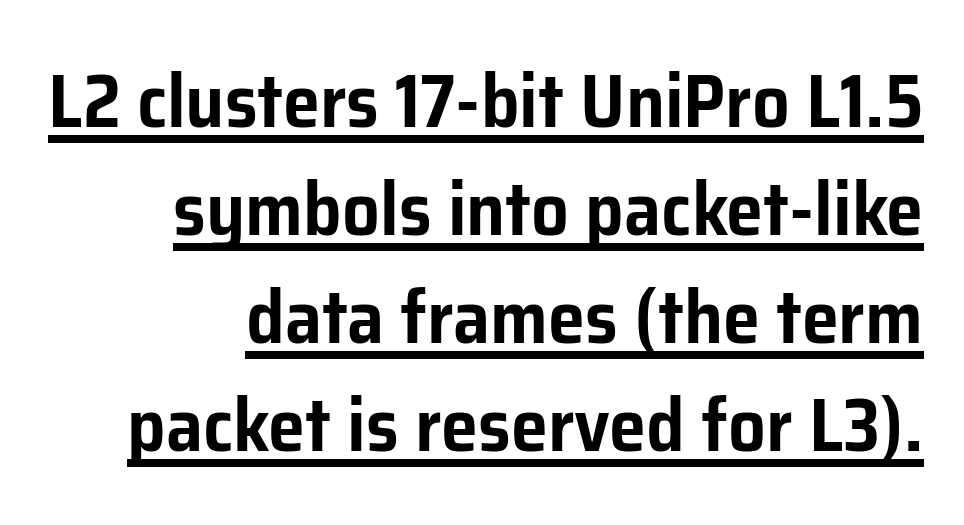
Q: Is the text italic (slanted)? A: No, it is upright.
Q: Is the typeface a serif or a sans-serif typeface? A: Sans-serif.
Q: Is the text underlined? A: Yes.
Q: How is the paragraph aligned? A: Right-aligned.
Q: Is the spacing between letters normal or unusually wide? A: Normal.
Q: Is the spacing between lines tight, normal or loose? A: Normal.
Q: Width (condensed, normal, or wide)? A: Normal.
Q: Stroke contrast? A: Low.
Q: x-height? A: Medium.
Q: Monospaced? A: No.
